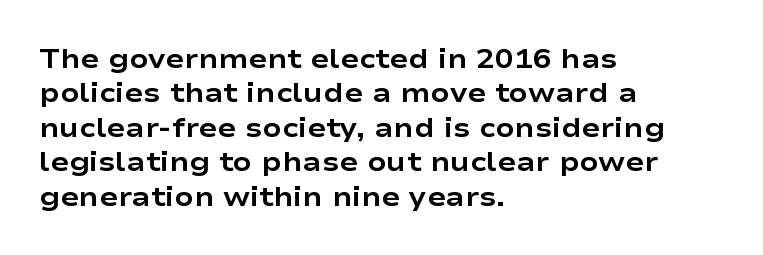
{"serif": "no", "italic": "no", "bold": "yes", "weight": "bold", "width": "wide", "stroke_contrast": "low", "x_height": "medium", "monospaced": "no", "underline": "no", "align": "left", "line_spacing_ratio": 1.23, "letter_spacing": "normal", "letter_spacing_em": 0.0, "glyph_px": 28}
